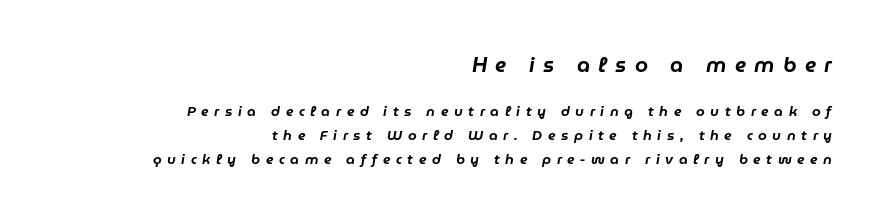
The zone under the glyphs is completely vacant. Every row of glyphs terminates at an identical x-position on the right. The rendering shrinks the type as you move from the upper chunk to the lower. The rendering uses a moderate line-height, typical for paragraphs.
